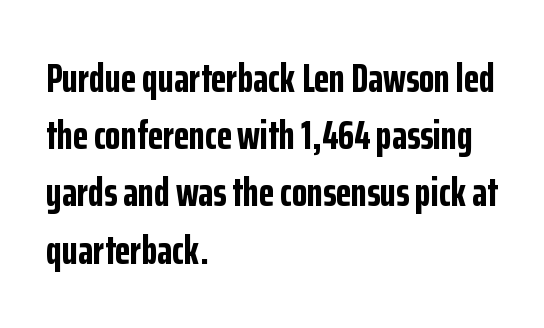
Heavy, bold letterforms. The block of text has a typical density, with ordinary space between rows. Left-aligned paragraph, ragged on the right. Inter-character spacing is left at the font's built-in metrics.
